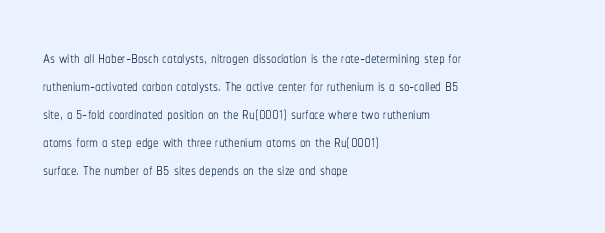
No extra ink here — the face is not bold. Students, observe: this is what conventionally led text looks like. Visually the block forms a straight wall on the left and a jagged coastline on the right. Clear beneath every line of the passage.
